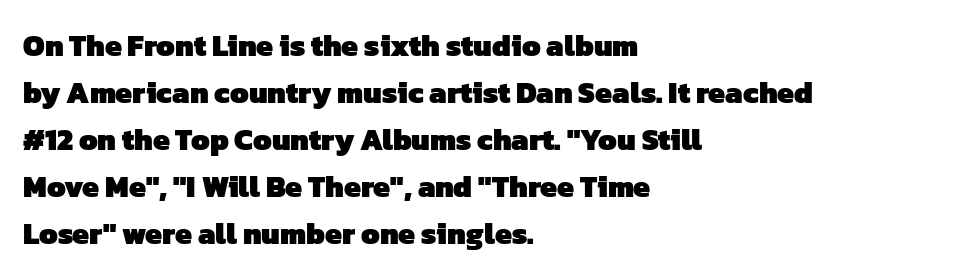
{"serif": "no", "bold": "yes", "weight": "heavy", "width": "normal", "stroke_contrast": "low", "x_height": "medium", "monospaced": "no", "underline": "no", "align": "left", "line_spacing": "normal", "line_spacing_ratio": 1.57, "letter_spacing": "normal", "letter_spacing_em": 0.0, "glyph_px": 30}
